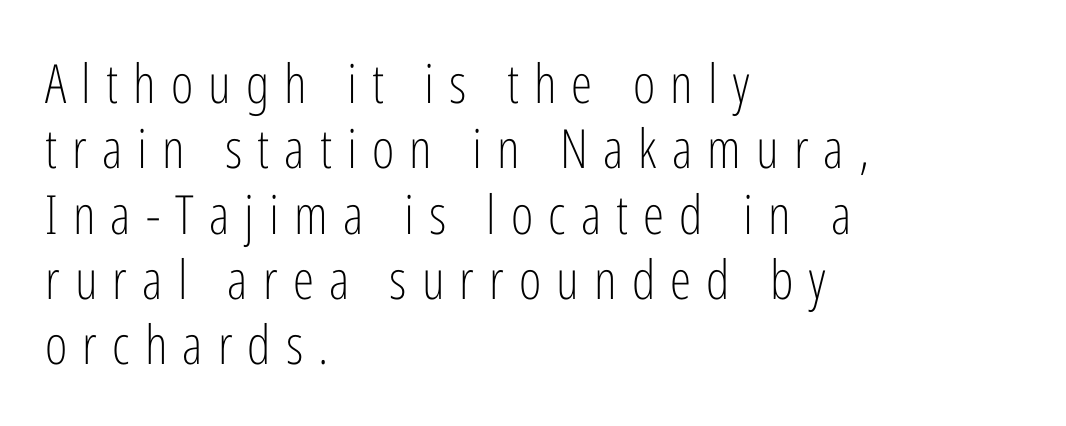
{"serif": "no", "italic": "no", "bold": "no", "weight": "light", "width": "condensed", "stroke_contrast": "low", "x_height": "medium", "monospaced": "no", "underline": "no", "align": "left", "line_spacing_ratio": 1.21, "letter_spacing": "wide", "letter_spacing_em": 0.28, "glyph_px": 54}
